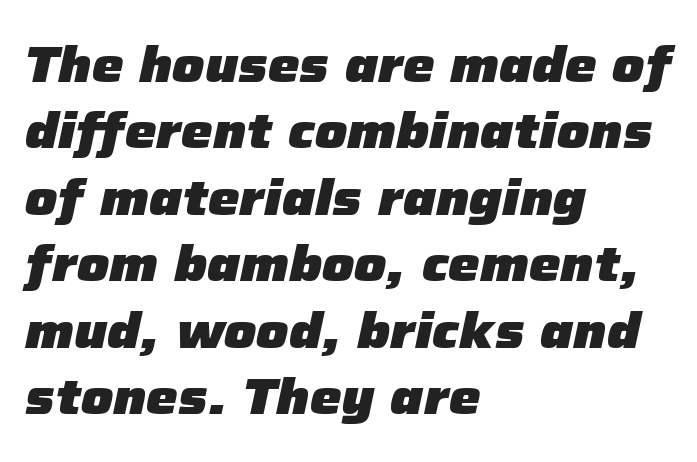
Its strokes are broad and dark, the hallmark of bold type. Do the characters align in a grid? No, the font is proportional. The lines in this sample share a left origin and differ only in where they stop. These lines keep a tight, regular rhythm from letter to letter. The passage shown leans; its letterforms are oblique.
